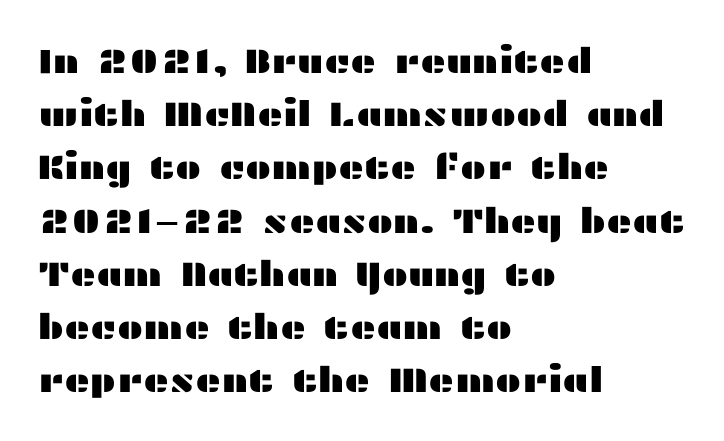
{"serif": "no", "italic": "no", "width": "wide", "stroke_contrast": "medium", "x_height": "medium", "monospaced": "no", "underline": "no", "align": "left", "line_spacing": "normal", "line_spacing_ratio": 1.52, "letter_spacing": "normal", "letter_spacing_em": 0.0, "glyph_px": 35}
